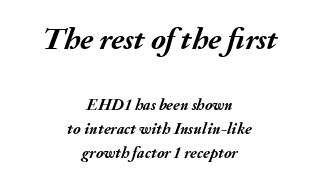
Typesetter's note — upper block bumped up in size, lower block left smaller. The face used here is proportionally spaced, like ordinary book or web type. Reading down the block, each line starts at a different indent, mirrored at its end. Nothing unusual about the tracking: characters are spaced as the font intends. The rows are spaced the way most documents space them. Emphasis by weight is at full strength: bold.
